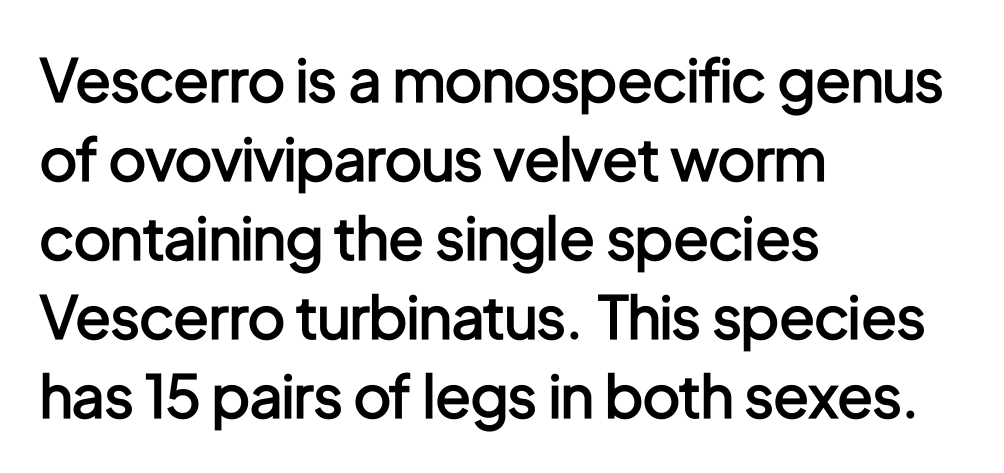
{"serif": "no", "italic": "no", "bold": "semi", "weight": "semibold", "width": "condensed", "stroke_contrast": "low", "x_height": "medium", "monospaced": "no", "underline": "no", "align": "left", "line_spacing": "normal", "line_spacing_ratio": 1.34, "letter_spacing": "normal", "letter_spacing_em": 0.0, "glyph_px": 59}
